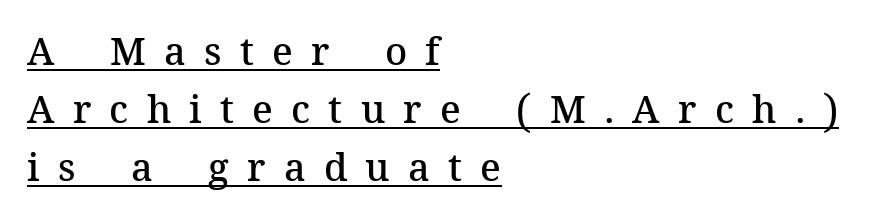
{"serif": "yes", "italic": "no", "bold": "semi", "weight": "semibold", "width": "normal", "stroke_contrast": "medium", "x_height": "medium", "monospaced": "no", "underline": "yes", "align": "left", "line_spacing": "normal", "line_spacing_ratio": 1.53, "letter_spacing": "wide", "letter_spacing_em": 0.48, "glyph_px": 38}
